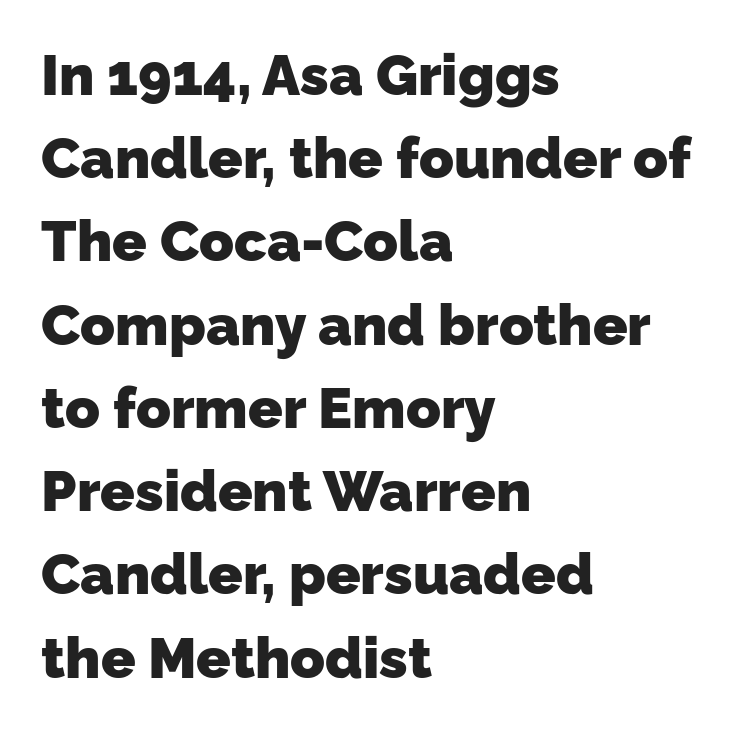
{"serif": "no", "bold": "yes", "weight": "heavy", "width": "normal", "stroke_contrast": "low", "x_height": "medium", "monospaced": "no", "underline": "no", "align": "left", "line_spacing": "normal", "line_spacing_ratio": 1.46, "letter_spacing": "normal", "letter_spacing_em": 0.0, "glyph_px": 57}
